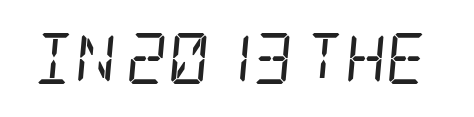
Q: Is the text bold? A: No.
Q: Is the text italic (slanted)? A: Yes, it leans right by about 5 degrees.
Q: Is the typeface a serif or a sans-serif typeface? A: Serif.
Q: Is the text underlined? A: No.
Q: Is the spacing between letters normal or unusually wide? A: Normal.
Q: Width (condensed, normal, or wide)? A: Condensed.
Q: Stroke contrast? A: Low.
Q: x-height? A: Large.
